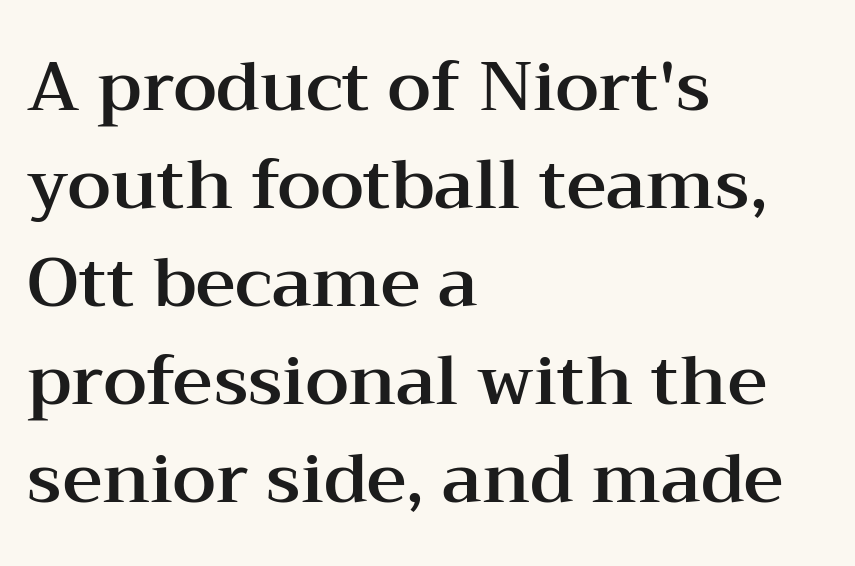
Q: Is the text italic (slanted)? A: No, it is upright.
Q: Is the typeface a serif or a sans-serif typeface? A: Serif.
Q: Is the text underlined? A: No.
Q: How is the paragraph aligned? A: Left-aligned.
Q: Is the spacing between letters normal or unusually wide? A: Normal.
Q: Is the spacing between lines tight, normal or loose? A: Normal.
Q: Width (condensed, normal, or wide)? A: Wide.
Q: Stroke contrast? A: Medium.
Q: x-height? A: Medium.
Q: Monospaced? A: No.
